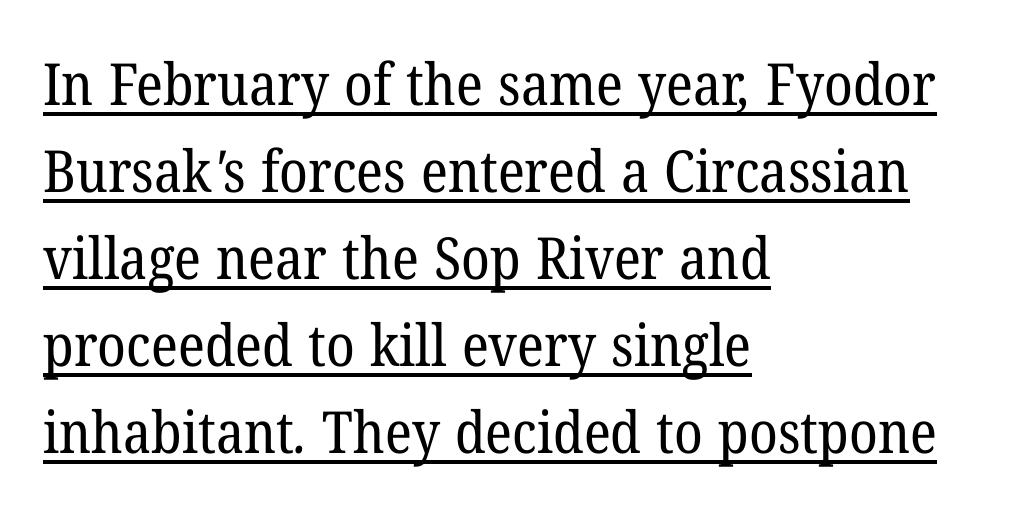
Nothing unusual about the tracking: characters are spaced as the font intends. Caption: multi-line text, flush left, ragged right. Think standard paragraph weight, or any step lighter than that. Caption: lettering with a line underneath.
